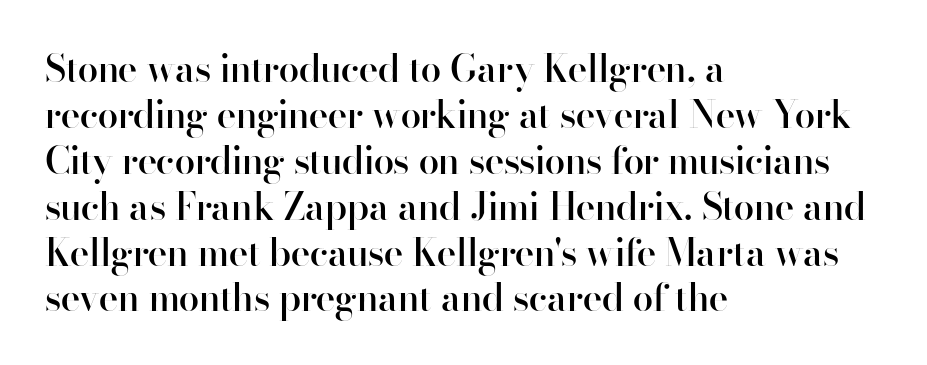
Q: Is the text bold? A: Semi-bold.
Q: Is the text italic (slanted)? A: No, it is upright.
Q: Is the typeface a serif or a sans-serif typeface? A: Sans-serif.
Q: Is the text underlined? A: No.
Q: How is the paragraph aligned? A: Left-aligned.
Q: Is the spacing between letters normal or unusually wide? A: Normal.
Q: Width (condensed, normal, or wide)? A: Normal.
Q: Stroke contrast? A: High.
Q: x-height? A: Small.
Q: Monospaced? A: No.
